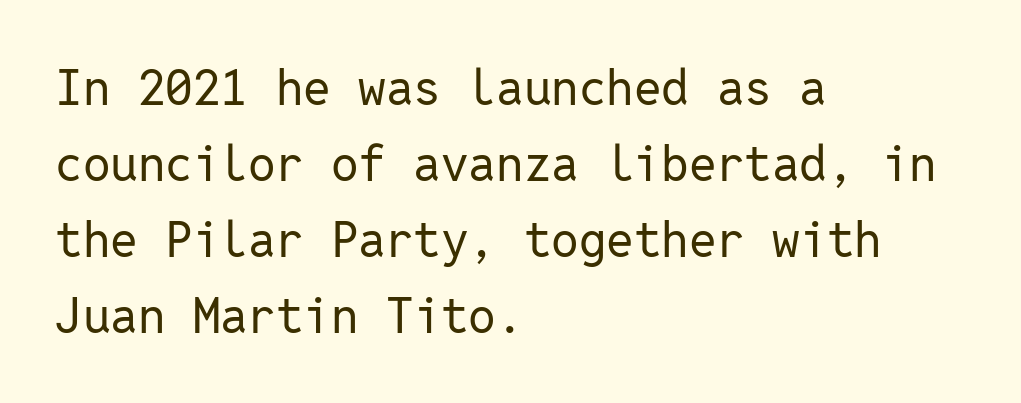
Q: Is the text bold? A: No.
Q: Is the text italic (slanted)? A: No, it is upright.
Q: Is the typeface a serif or a sans-serif typeface? A: Sans-serif.
Q: Is the text underlined? A: No.
Q: How is the paragraph aligned? A: Left-aligned.
Q: Is the spacing between letters normal or unusually wide? A: Normal.
Q: Is the spacing between lines tight, normal or loose? A: Normal.
Q: Width (condensed, normal, or wide)? A: Normal.
Q: Stroke contrast? A: Low.
Q: x-height? A: Medium.
Q: Monospaced? A: Yes.
